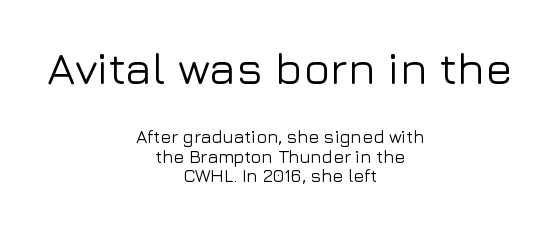
Q: Is the text italic (slanted)? A: No, it is upright.
Q: Is the typeface a serif or a sans-serif typeface? A: Sans-serif.
Q: Is the text underlined? A: No.
Q: How is the paragraph aligned? A: Centered.
Q: Is the spacing between letters normal or unusually wide? A: Normal.
Q: Is the spacing between lines tight, normal or loose? A: Tight.
Q: Which block of text is set in a larger size, the first (top) or the second (bottom)? A: The first (top) one.
Q: Width (condensed, normal, or wide)? A: Normal.
Q: Stroke contrast? A: Low.
Q: x-height? A: Medium.
Q: Monospaced? A: No.
